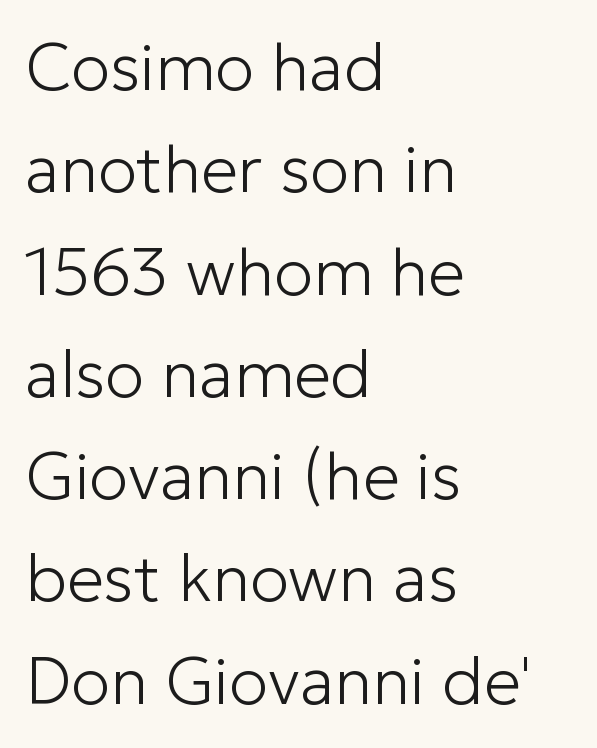
{"serif": "no", "italic": "no", "bold": "no", "weight": "light", "width": "normal", "stroke_contrast": "low", "x_height": "medium", "monospaced": "no", "underline": "no", "align": "left", "line_spacing": "normal", "line_spacing_ratio": 1.55, "letter_spacing": "normal", "letter_spacing_em": 0.0, "glyph_px": 66}
